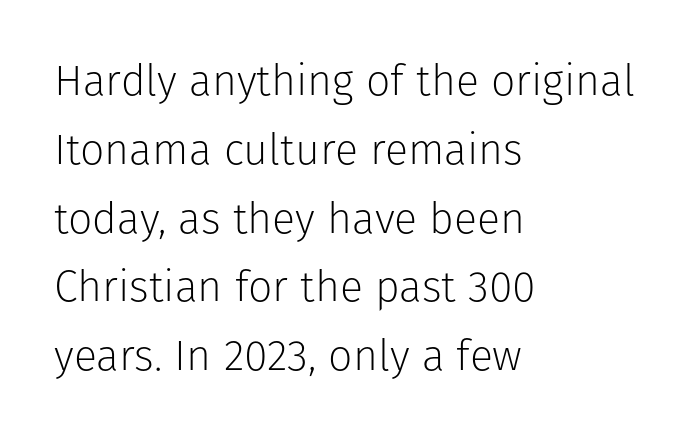
{"serif": "no", "italic": "no", "bold": "no", "weight": "light", "width": "normal", "stroke_contrast": "low", "x_height": "medium", "monospaced": "no", "underline": "no", "align": "left", "line_spacing": "normal", "line_spacing_ratio": 1.6, "letter_spacing": "normal", "letter_spacing_em": 0.0, "glyph_px": 43}
